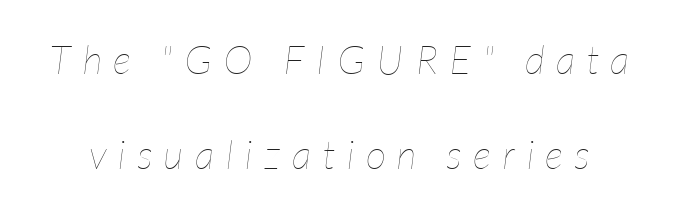
The image shows 40 px thin, condensed type, italic (leaning right); set loose line spacing (2.37x), unusually wide letter spacing (+0.28 em), not underlined; low stroke contrast and a medium x-height.
